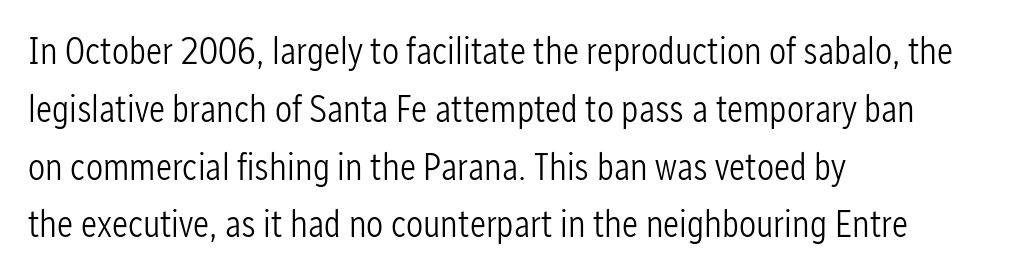
This block has exactly the height ordinary leading produces. Stem width sits at or under what a default text font uses. Honestly, the letter spacing is just normal — you wouldn't notice it. Are there feet on the stems? There aren't — it's a sans. Do the letters lean? They stand straight.
